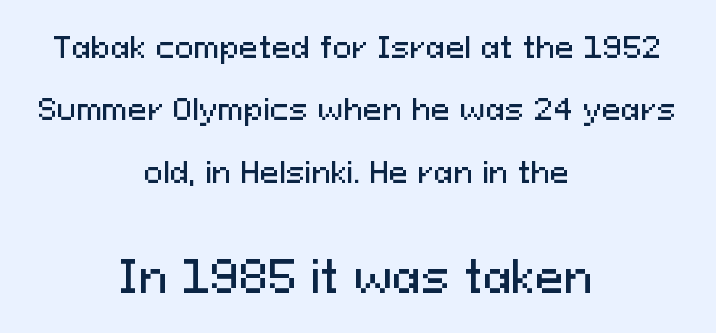
{"serif": "no", "italic": "no", "width": "normal", "stroke_contrast": "medium", "x_height": "medium", "monospaced": "no", "underline": "no", "align": "center", "line_spacing": "loose", "line_spacing_ratio": 2.15, "letter_spacing": "normal", "letter_spacing_em": 0.0, "larger_block": "second", "size_ratio": 1.48, "glyph_px": 43}
